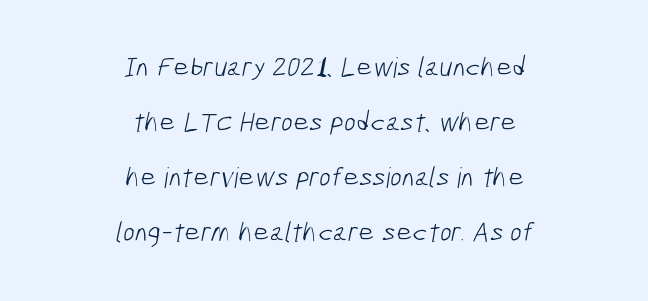
The image shows 28 px light, condensed sans-serif type; set centered, loose line spacing (1.97x), normal letter spacing, not underlined; low stroke contrast and a medium x-height.
